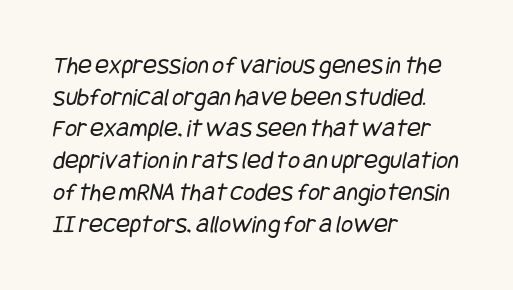
Q: Is the text bold? A: No.
Q: Is the text underlined? A: No.
Q: How is the paragraph aligned? A: Left-aligned.
Q: Is the spacing between letters normal or unusually wide? A: Normal.
